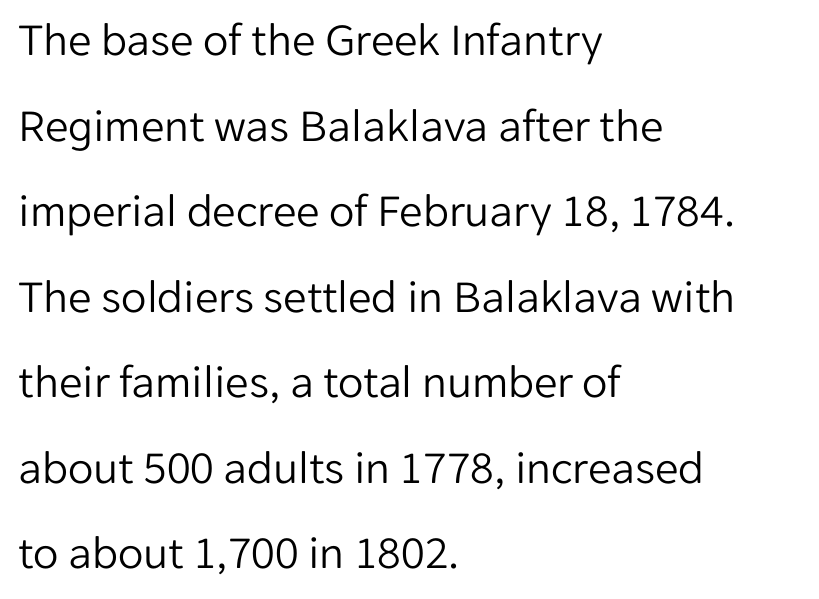
Q: Is the text bold? A: No.
Q: Is the text italic (slanted)? A: No, it is upright.
Q: Is the typeface a serif or a sans-serif typeface? A: Sans-serif.
Q: Is the text underlined? A: No.
Q: How is the paragraph aligned? A: Left-aligned.
Q: Is the spacing between letters normal or unusually wide? A: Normal.
Q: Width (condensed, normal, or wide)? A: Normal.
Q: Stroke contrast? A: Low.
Q: x-height? A: Medium.
Q: Monospaced? A: No.
